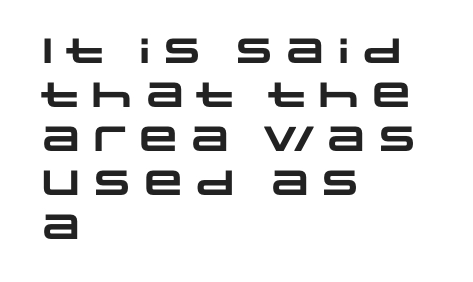
{"serif": "no", "bold": "yes", "weight": "heavy", "width": "wide", "stroke_contrast": "low", "x_height": "large", "monospaced": "no", "underline": "no", "align": "left", "line_spacing": "normal", "line_spacing_ratio": 1.26, "letter_spacing": "normal", "letter_spacing_em": 0.0, "glyph_px": 35}
